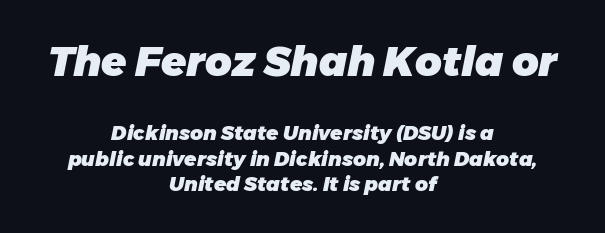
Proportional: the letters do not fall into vertical columns. This rendering leaves character spacing at its baseline value. The line-height multiplier appears to be the usual default. The face used here has the dense, thick strokes of a bold.
